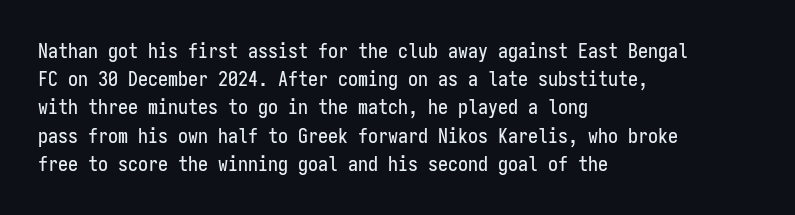
{"italic": "no", "underline": "no", "align": "left", "line_spacing": "normal", "line_spacing_ratio": 1.41, "letter_spacing": "normal", "letter_spacing_em": 0.0, "glyph_px": 20}
